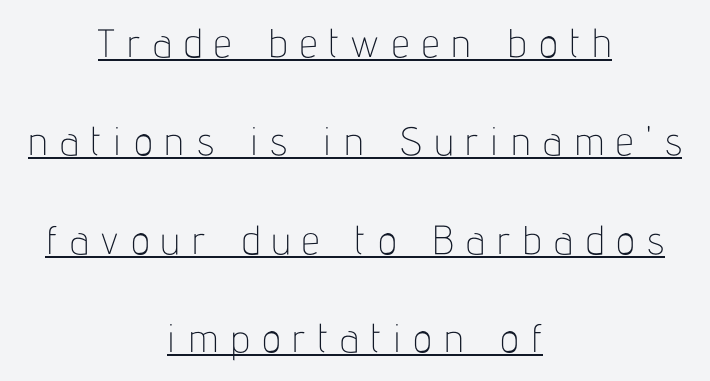
The image shows 40 px thin, condensed sans-serif type, upright; set centered, loose line spacing (2.46x), unusually wide letter spacing (+0.31 em), underlined; low stroke contrast and a medium x-height.
